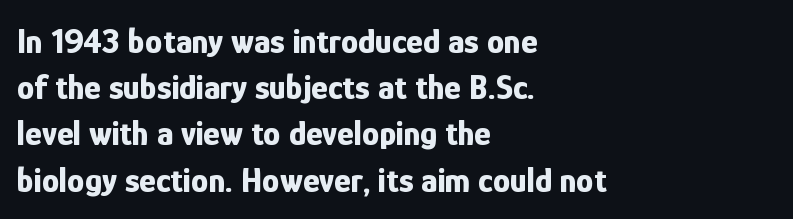
The image shows 35 px bold, condensed sans-serif type, upright; set left-aligned, normal line spacing (1.32x), normal letter spacing, not underlined; low stroke contrast and a medium x-height.
